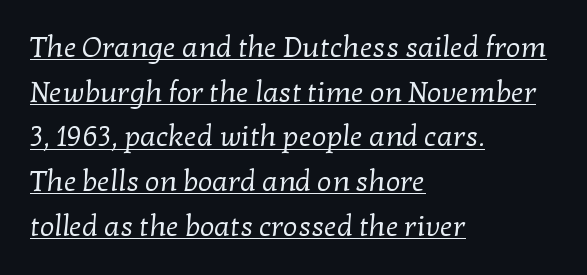
The image shows 29 px regular-weight serif type; set left-aligned, normal line spacing (1.54x), normal letter spacing, underlined; low stroke contrast and a medium x-height.
